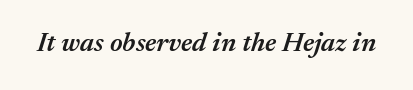
{"italic": "yes", "lean": "right", "slant_degrees": 17, "bold": "semi", "underline": "no", "letter_spacing": "normal", "letter_spacing_em": 0.0, "glyph_px": 27}
